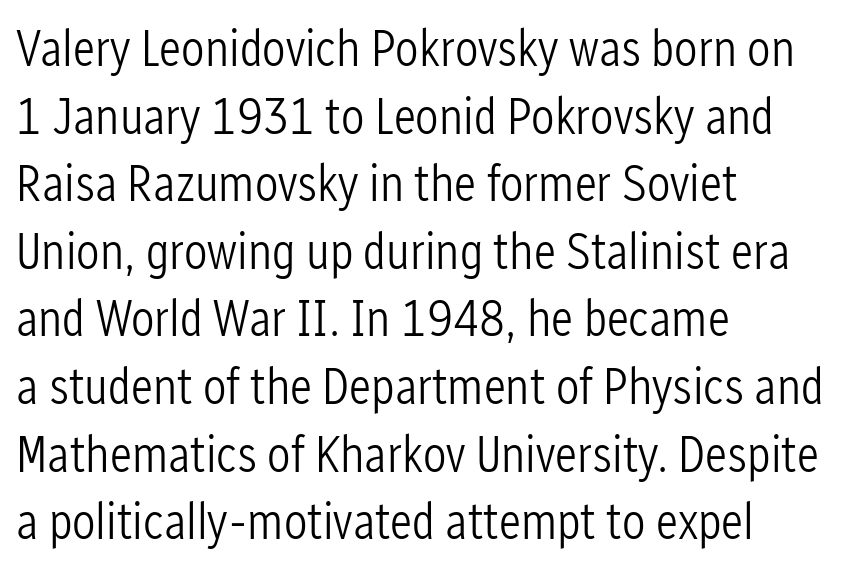
{"serif": "no", "italic": "no", "bold": "no", "weight": "light", "width": "condensed", "stroke_contrast": "low", "x_height": "medium", "monospaced": "no", "underline": "no", "align": "left", "line_spacing": "normal", "line_spacing_ratio": 1.3, "letter_spacing": "normal", "letter_spacing_em": 0.0, "glyph_px": 52}
